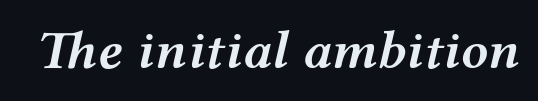
{"italic": "yes", "lean": "right", "slant_degrees": 12, "bold": "semi", "weight": "semibold", "width": "wide", "stroke_contrast": "medium", "x_height": "medium", "monospaced": "no", "underline": "no", "letter_spacing": "normal", "letter_spacing_em": 0.0, "glyph_px": 54}
